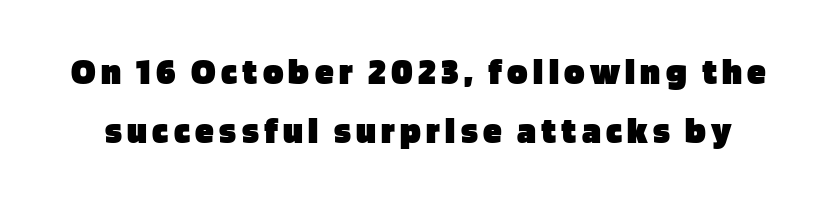
Does the lettering tilt? It doesn't — this is upright. Compared with typical paragraphs, the rows here are spaced about the same. Does the weight exceed regular? Yes, all the way to bold. Think of a printed novel: that variable character pitch is what you see here. A typesetter would label this face a sans.
